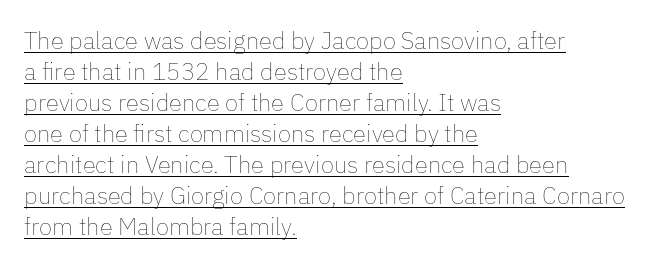
Left-aligned paragraph, ragged on the right. The letters stand straight up with perfectly vertical stems. A typesetter would call this leading conventional body-copy spacing. There is no visible air inserted between adjacent glyphs. Stems here are at most as thick as an everyday book face.
